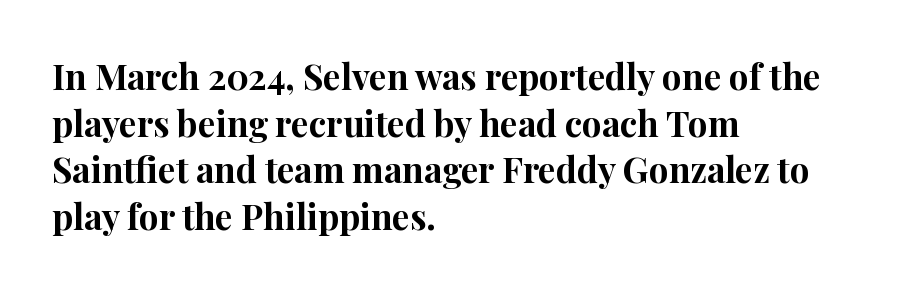
{"serif": "yes", "italic": "no", "bold": "yes", "weight": "bold", "width": "normal", "stroke_contrast": "high", "x_height": "medium", "monospaced": "no", "underline": "no", "align": "left", "line_spacing": "normal", "line_spacing_ratio": 1.33, "letter_spacing": "normal", "letter_spacing_em": 0.0, "glyph_px": 35}
